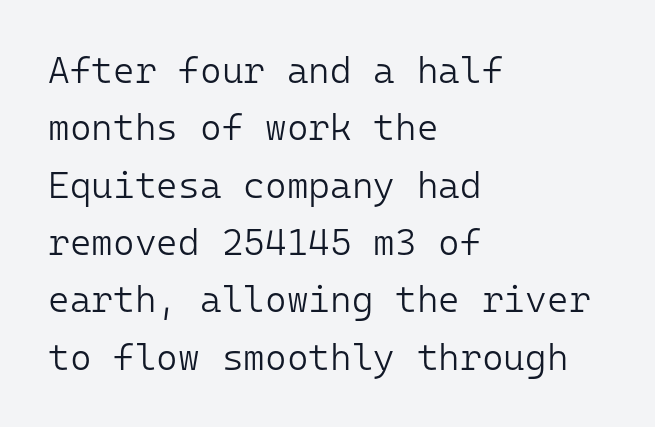
Q: Is the text bold? A: No.
Q: Is the text italic (slanted)? A: No, it is upright.
Q: Is the typeface a serif or a sans-serif typeface? A: Sans-serif.
Q: Is the text underlined? A: No.
Q: How is the paragraph aligned? A: Left-aligned.
Q: Is the spacing between letters normal or unusually wide? A: Normal.
Q: Is the spacing between lines tight, normal or loose? A: Normal.
Q: Width (condensed, normal, or wide)? A: Normal.
Q: Stroke contrast? A: Low.
Q: x-height? A: Medium.
Q: Monospaced? A: Yes.
